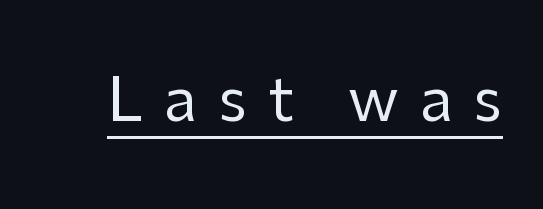
These lines are rendered in a variable-pitch font. Counters stay open thanks to moderate or lighter strokes. Grotesque or geometric, the face here clearly has no serifs. Notice how a bar underscores the lettering throughout.
